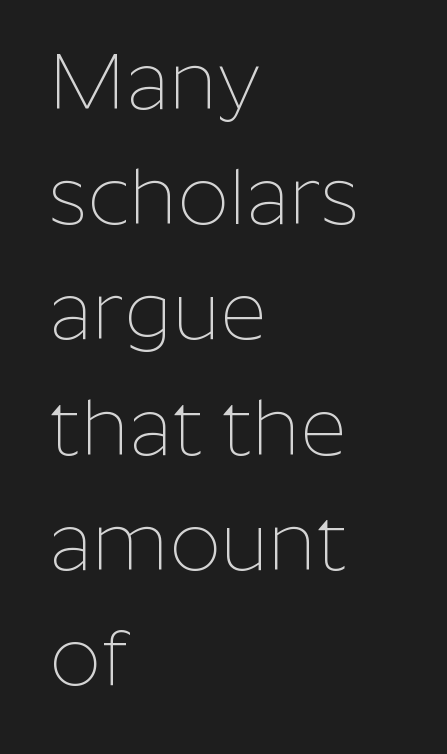
Line spacing here is normal. Each row of text sits above clean, open space. Honestly, the letter spacing is just normal — you wouldn't notice it. The passage is arranged the way most books set body copy — flush left. Upright lettering throughout.
